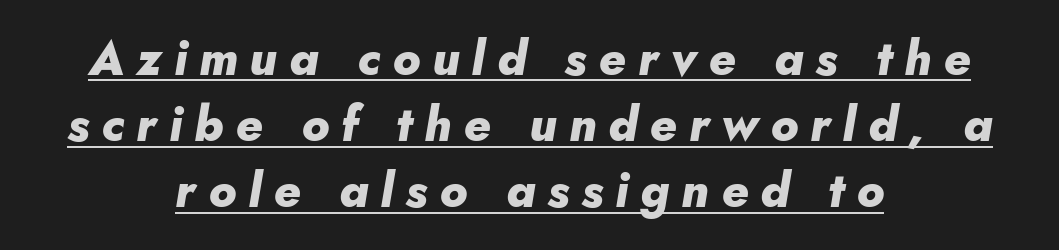
Q: Is the text bold? A: Yes.
Q: Is the text italic (slanted)? A: Yes, it leans right by about 10 degrees.
Q: Is the text underlined? A: Yes.
Q: How is the paragraph aligned? A: Centered.
Q: Is the spacing between letters normal or unusually wide? A: Unusually wide.
Q: Is the spacing between lines tight, normal or loose? A: Normal.
Q: Width (condensed, normal, or wide)? A: Normal.
Q: Stroke contrast? A: Low.
Q: x-height? A: Small.
Q: Monospaced? A: No.
